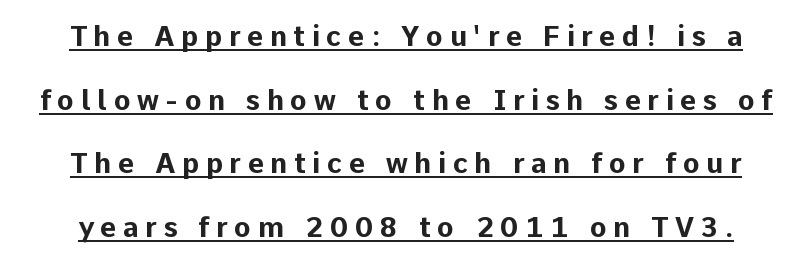
The image shows 28 px bold sans-serif type, upright; set loose line spacing (2.27x), unusually wide letter spacing (+0.23 em), underlined; low stroke contrast and a medium x-height.
